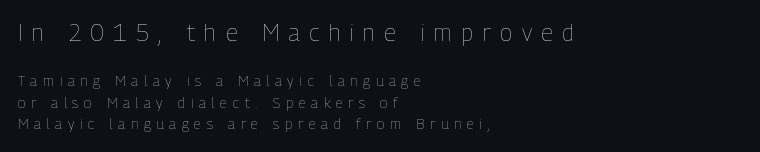
The image shows 23 px text type, upright; set left-aligned, normal line spacing (1.55x), unusually wide letter spacing (+0.41 em), not underlined; the first (top) block is 1.64x larger.
